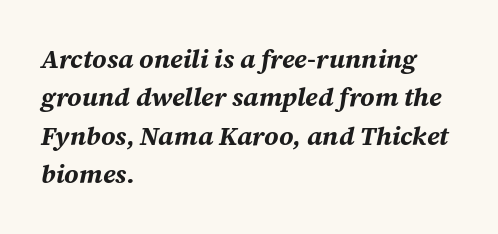
Characters follow at the spacing the type designer built in. Quick note: underline off. Evenly set lines give the paragraph a standard silhouette. Is the type slanted? Yes — the strokes lean at a clear angle.
